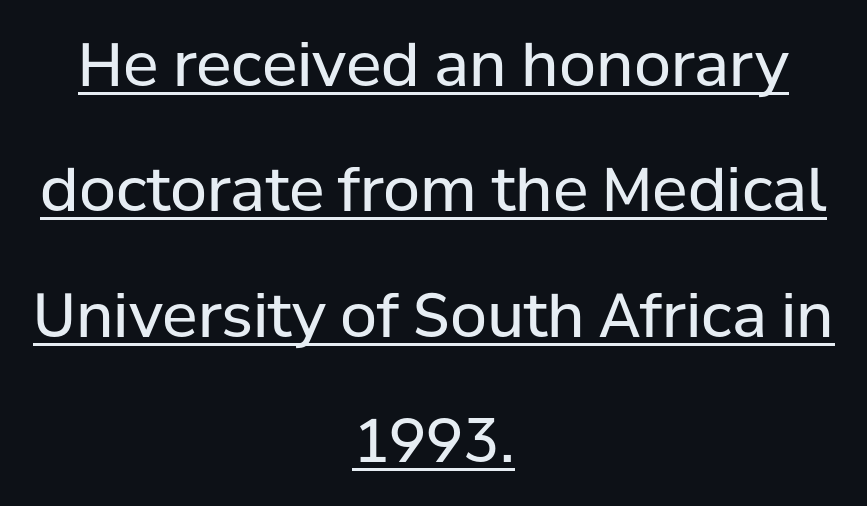
{"serif": "no", "italic": "no", "bold": "no", "weight": "regular", "width": "normal", "stroke_contrast": "low", "x_height": "medium", "monospaced": "no", "underline": "yes", "align": "center", "line_spacing": "loose", "line_spacing_ratio": 2.09, "letter_spacing": "normal", "letter_spacing_em": 0.0, "glyph_px": 60}
